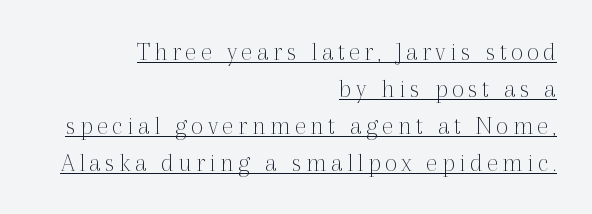
Heft: none added — not bold. Honestly, the underline is the first thing you notice here. These lines were composed using upright roman letters. Vertically, the passage feels balanced, rows spaced as you'd expect. A student would call this right alignment; a typographer would say flush right, rag left.
